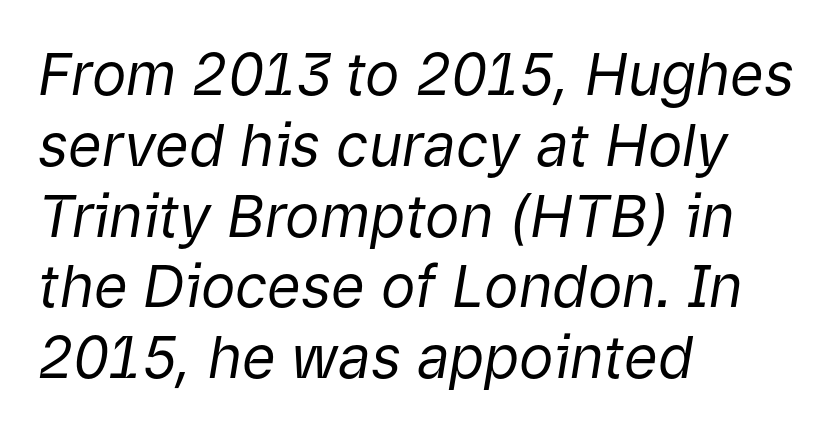
The image shows 58 px regular-weight type, italic (leaning right); set left-aligned, line spacing 1.22x, normal letter spacing, not underlined; low stroke contrast and a medium x-height.
